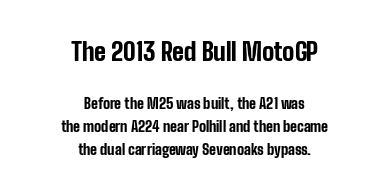
Q: Is the text bold? A: Yes.
Q: Is the text italic (slanted)? A: No, it is upright.
Q: Is the text underlined? A: No.
Q: How is the paragraph aligned? A: Centered.
Q: Is the spacing between letters normal or unusually wide? A: Normal.
Q: Is the spacing between lines tight, normal or loose? A: Normal.
Q: Which block of text is set in a larger size, the first (top) or the second (bottom)? A: The first (top) one.
